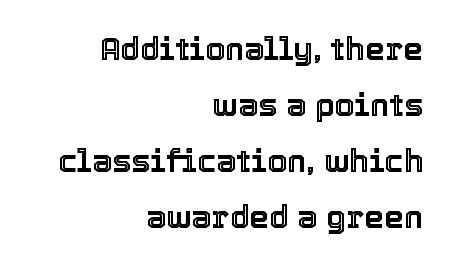
Q: Is the text italic (slanted)? A: No, it is upright.
Q: Is the text underlined? A: No.
Q: How is the paragraph aligned? A: Right-aligned.
Q: Is the spacing between letters normal or unusually wide? A: Normal.
Q: Width (condensed, normal, or wide)? A: Normal.
Q: x-height? A: Medium.
Q: Monospaced? A: No.
